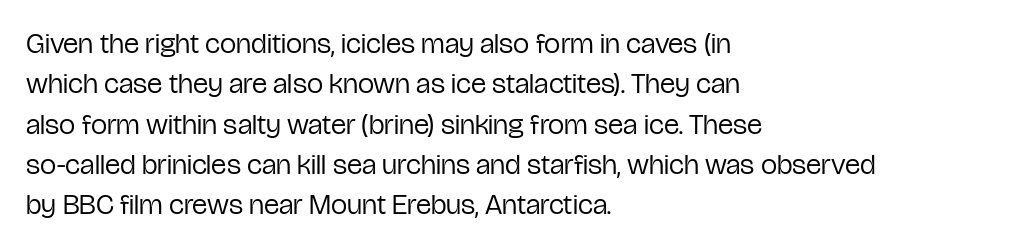
The characters are drawn with everyday or finer stroke widths. Looks like regular typesetting: each glyph gets only the width it needs. If you drew a line through each stem, it would be perfectly vertical. The specimen omits any rule beneath the text block's lines.
